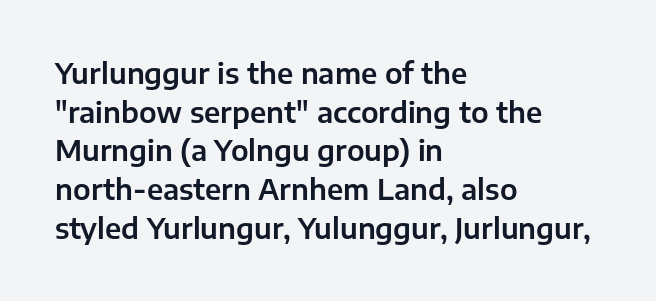
Leftover space on each line is placed entirely after the last word. Grotesque or geometric, the face here clearly has no serifs. Notice how the stems are strictly vertical — no italics here. The gap between lines stays unmarked. The face used here is proportionally spaced, like ordinary book or web type. The vertical gap from one line to the next is medium.
